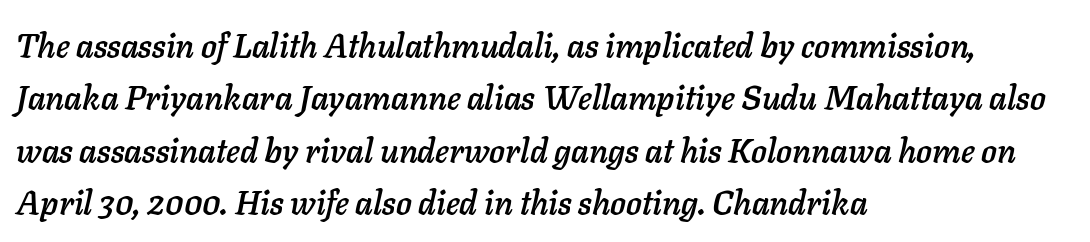
The image shows 33 px text type, italic (leaning right); set left-aligned, normal line spacing (1.59x), normal letter spacing, not underlined; low stroke contrast and a medium x-height.
